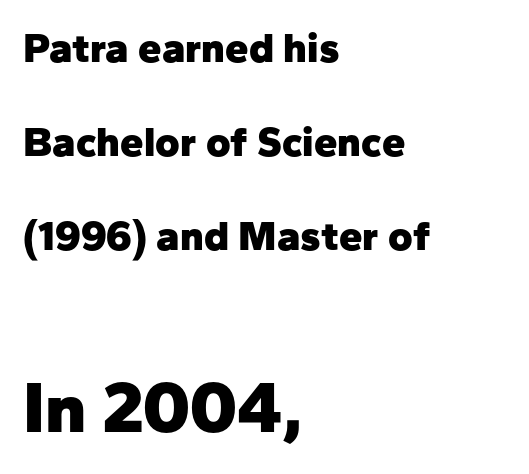
Q: Is the text bold? A: Yes.
Q: Is the text italic (slanted)? A: No, it is upright.
Q: Is the typeface a serif or a sans-serif typeface? A: Sans-serif.
Q: Is the text underlined? A: No.
Q: How is the paragraph aligned? A: Left-aligned.
Q: Is the spacing between letters normal or unusually wide? A: Normal.
Q: Is the spacing between lines tight, normal or loose? A: Loose.
Q: Which block of text is set in a larger size, the first (top) or the second (bottom)? A: The second (bottom) one.
Q: Width (condensed, normal, or wide)? A: Normal.
Q: Stroke contrast? A: Low.
Q: x-height? A: Medium.
Q: Monospaced? A: No.
